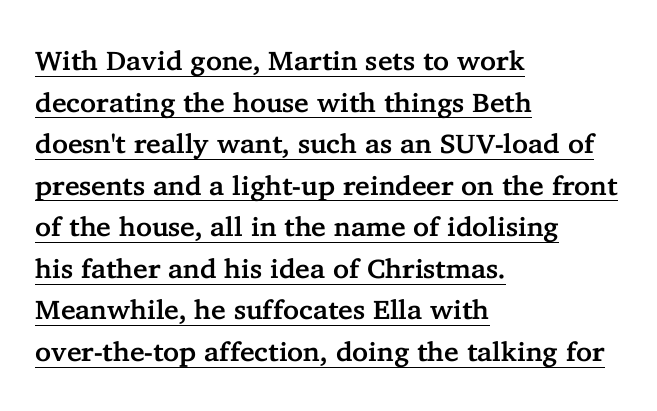
{"italic": "no", "underline": "yes", "align": "left", "line_spacing": "normal", "line_spacing_ratio": 1.54, "letter_spacing": "normal", "letter_spacing_em": 0.0, "glyph_px": 27}
